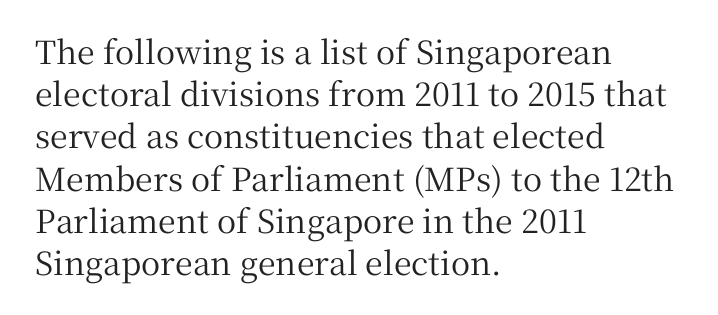
The image shows 32 px serif type, upright; set left-aligned, normal line spacing (1.32x), normal letter spacing, not underlined; medium stroke contrast and a medium x-height.
